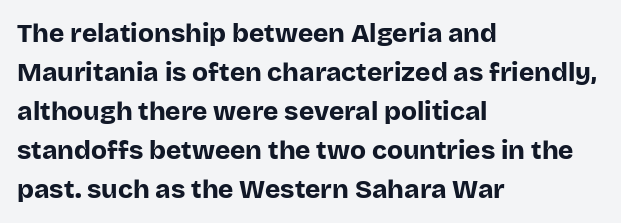
{"italic": "no", "bold": "yes", "underline": "no", "align": "left", "line_spacing": "normal", "line_spacing_ratio": 1.5, "letter_spacing": "normal", "letter_spacing_em": 0.0, "glyph_px": 26}
